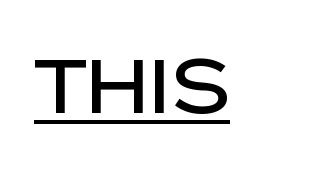
{"serif": "no", "italic": "no", "width": "normal", "stroke_contrast": "low", "x_height": "large", "monospaced": "no", "underline": "yes", "letter_spacing": "normal", "letter_spacing_em": 0.0, "glyph_px": 76}
